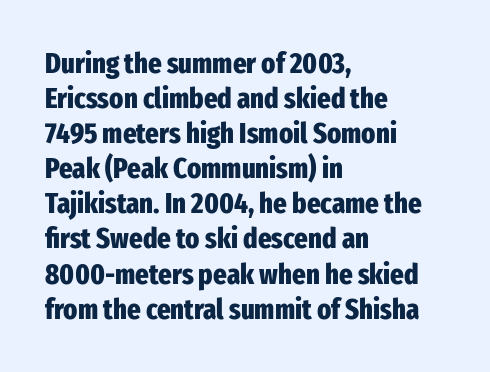
Q: Is the text bold? A: Yes.
Q: Is the text italic (slanted)? A: No, it is upright.
Q: Is the typeface a serif or a sans-serif typeface? A: Sans-serif.
Q: Is the text underlined? A: No.
Q: How is the paragraph aligned? A: Left-aligned.
Q: Is the spacing between letters normal or unusually wide? A: Normal.
Q: Width (condensed, normal, or wide)? A: Condensed.
Q: Stroke contrast? A: Low.
Q: x-height? A: Medium.
Q: Monospaced? A: No.
